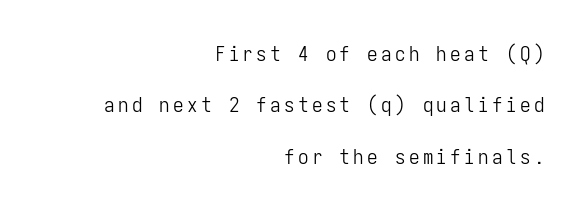
Q: Is the text bold? A: No.
Q: Is the text italic (slanted)? A: No, it is upright.
Q: Is the text underlined? A: No.
Q: How is the paragraph aligned? A: Right-aligned.
Q: Is the spacing between lines tight, normal or loose? A: Loose.
